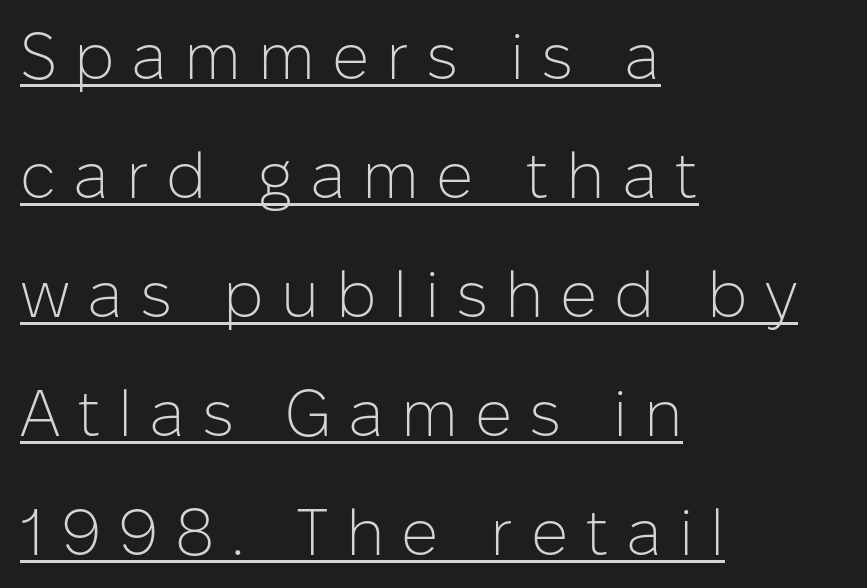
Q: Is the text bold? A: No.
Q: Is the text italic (slanted)? A: No, it is upright.
Q: Is the typeface a serif or a sans-serif typeface? A: Sans-serif.
Q: Is the text underlined? A: Yes.
Q: How is the paragraph aligned? A: Left-aligned.
Q: Is the spacing between letters normal or unusually wide? A: Unusually wide.
Q: Width (condensed, normal, or wide)? A: Normal.
Q: Stroke contrast? A: Low.
Q: x-height? A: Medium.
Q: Monospaced? A: No.
